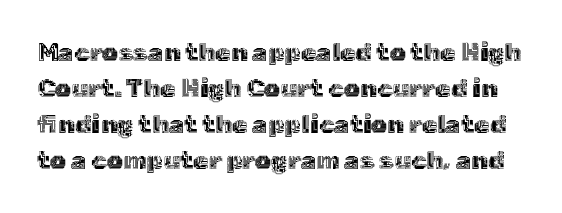
Q: Is the text italic (slanted)? A: No, it is upright.
Q: Is the text underlined? A: No.
Q: Is the spacing between letters normal or unusually wide? A: Normal.
Q: Is the spacing between lines tight, normal or loose? A: Normal.
